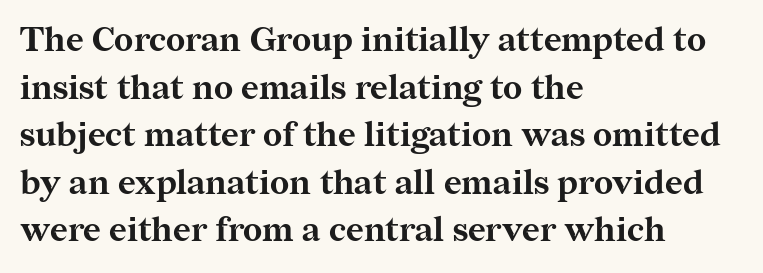
The image shows 34 px bold serif type, upright; set left-aligned, normal line spacing (1.4x), normal letter spacing, not underlined; medium stroke contrast and a medium x-height.
